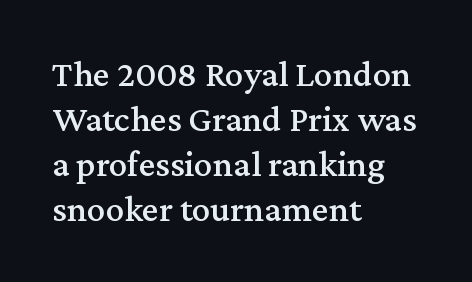
{"serif": "yes", "italic": "no", "width": "normal", "stroke_contrast": "medium", "x_height": "medium", "monospaced": "no", "underline": "no", "align": "left", "line_spacing_ratio": 1.22, "letter_spacing": "normal", "letter_spacing_em": 0.0, "glyph_px": 37}
